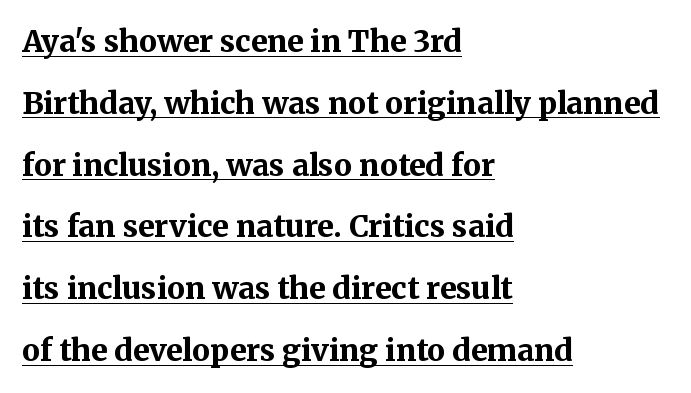
The image shows 30 px bold serif type, upright; set left-aligned, loose line spacing (2.06x), normal letter spacing, underlined; medium stroke contrast and a medium x-height.
